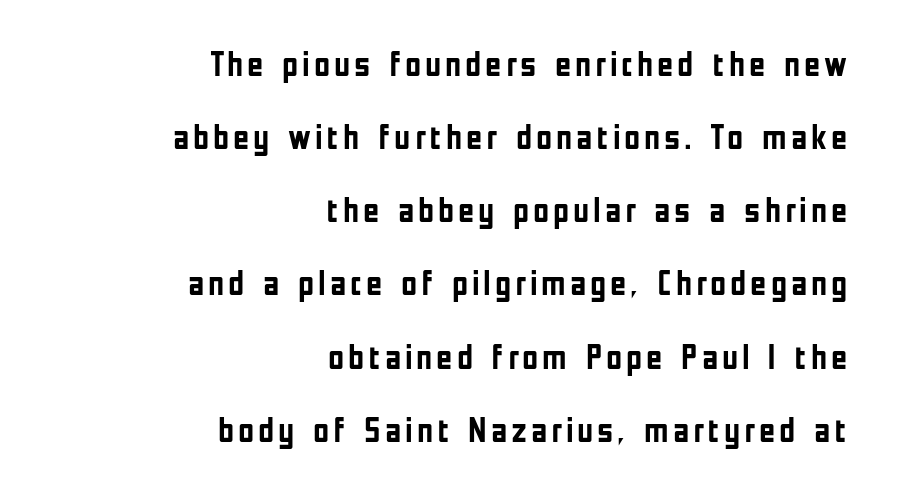
The image shows 35 px semibold, condensed sans-serif type, upright; set right-aligned, loose line spacing (2.09x), not underlined; low stroke contrast and a medium x-height.
